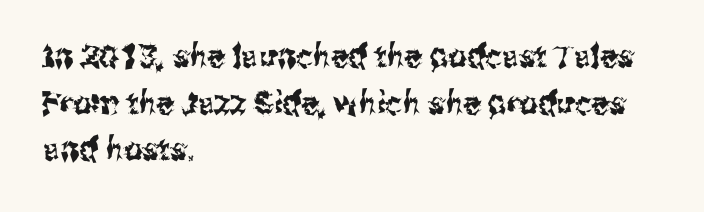
Q: Is the text italic (slanted)? A: No, it is upright.
Q: Is the typeface a serif or a sans-serif typeface? A: Sans-serif.
Q: Is the text underlined? A: No.
Q: How is the paragraph aligned? A: Left-aligned.
Q: Is the spacing between letters normal or unusually wide? A: Normal.
Q: Is the spacing between lines tight, normal or loose? A: Normal.
Q: Width (condensed, normal, or wide)? A: Condensed.
Q: Stroke contrast? A: Medium.
Q: x-height? A: Medium.
Q: Monospaced? A: No.
